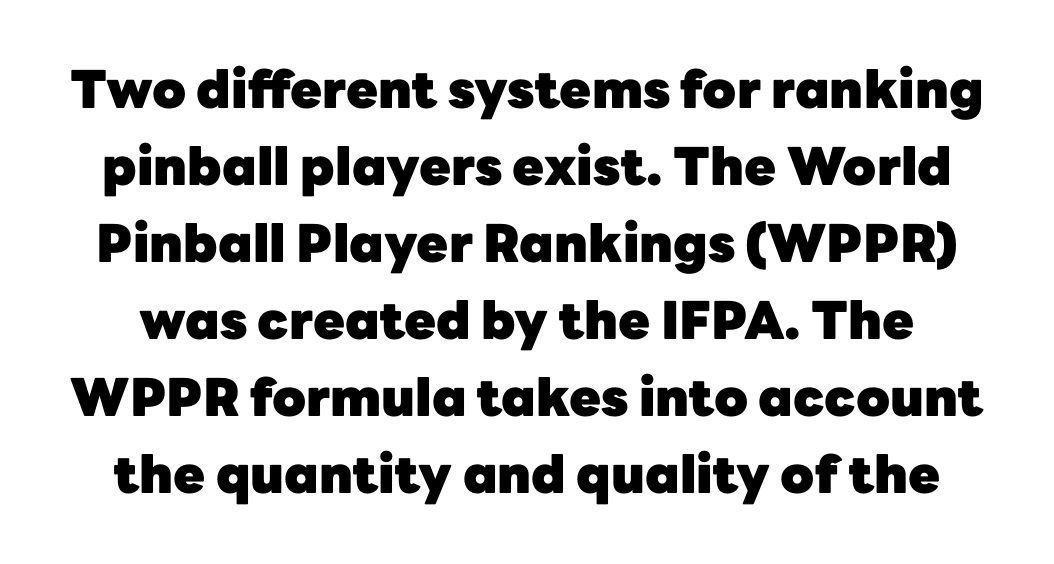
Q: Is the text bold? A: Yes.
Q: Is the text italic (slanted)? A: No, it is upright.
Q: Is the typeface a serif or a sans-serif typeface? A: Sans-serif.
Q: Is the text underlined? A: No.
Q: Is the spacing between letters normal or unusually wide? A: Normal.
Q: Is the spacing between lines tight, normal or loose? A: Normal.
Q: Width (condensed, normal, or wide)? A: Normal.
Q: Stroke contrast? A: Low.
Q: x-height? A: Medium.
Q: Monospaced? A: No.
